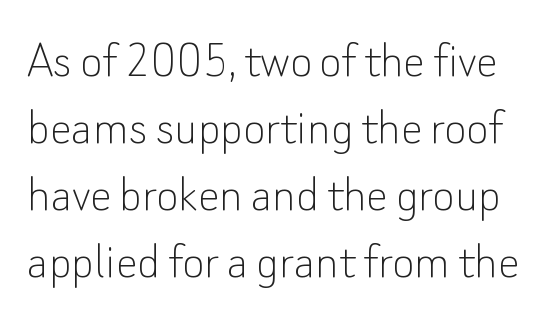
{"serif": "no", "italic": "no", "bold": "no", "weight": "thin", "width": "normal", "stroke_contrast": "low", "x_height": "small", "monospaced": "no", "underline": "no", "line_spacing_ratio": 1.24, "letter_spacing": "normal", "letter_spacing_em": 0.0, "glyph_px": 54}
